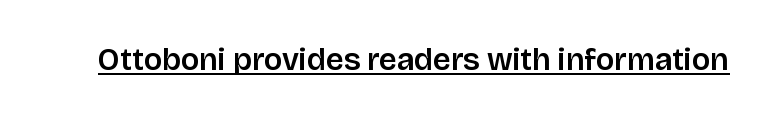
Q: Is the text italic (slanted)? A: No, it is upright.
Q: Is the typeface a serif or a sans-serif typeface? A: Sans-serif.
Q: Is the text underlined? A: Yes.
Q: Is the spacing between letters normal or unusually wide? A: Normal.
Q: Width (condensed, normal, or wide)? A: Normal.
Q: Stroke contrast? A: Low.
Q: x-height? A: Large.
Q: Monospaced? A: No.
